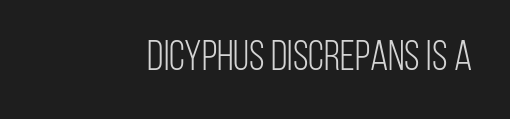
The image shows 42 px light, condensed sans-serif type, upright; set right-aligned, normal letter spacing, not underlined; low stroke contrast and a large x-height.
